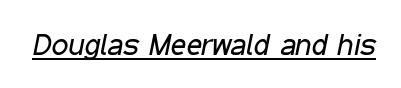
The image shows 30 px regular-weight, condensed type, italic (leaning right); set normal letter spacing, underlined; low stroke contrast and a medium x-height.
